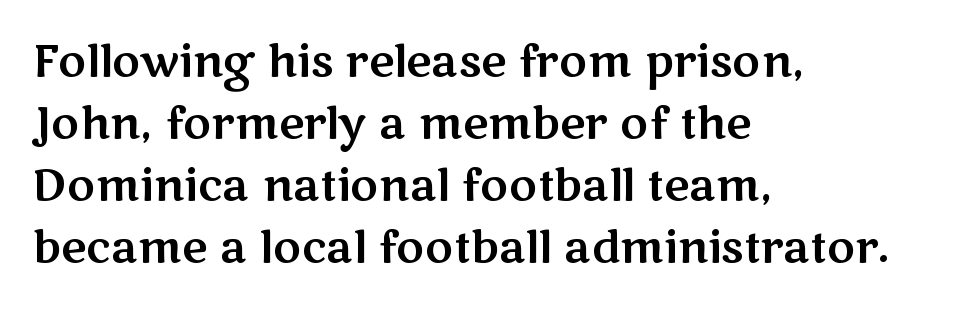
The image shows 43 px wide sans-serif type, upright; set left-aligned, normal line spacing (1.44x), normal letter spacing, not underlined; medium stroke contrast and a medium x-height.
